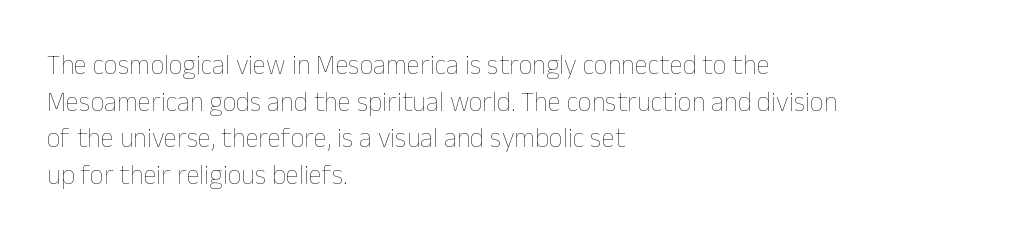
Reading down the block, your eye returns to a fixed left position each line. Do the letters lean? They stand straight. The strip under each line holds only bare page. Bold? No — there's no thickening of the strokes. Line spacing here is normal. Glyph-to-glyph distance matches everyday printed text.
